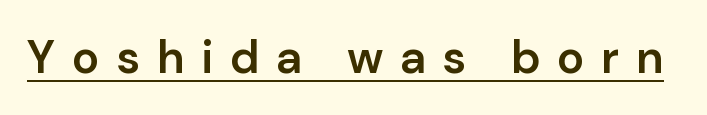
Q: Is the text bold? A: Semi-bold.
Q: Is the text italic (slanted)? A: No, it is upright.
Q: Is the typeface a serif or a sans-serif typeface? A: Sans-serif.
Q: Is the text underlined? A: Yes.
Q: Is the spacing between letters normal or unusually wide? A: Unusually wide.
Q: Width (condensed, normal, or wide)? A: Normal.
Q: Stroke contrast? A: Low.
Q: x-height? A: Medium.
Q: Monospaced? A: No.
